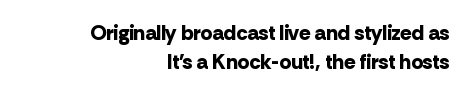
{"italic": "no", "bold": "yes", "underline": "no", "align": "right", "line_spacing": "normal", "line_spacing_ratio": 1.37, "letter_spacing": "normal", "letter_spacing_em": 0.0, "glyph_px": 21}
